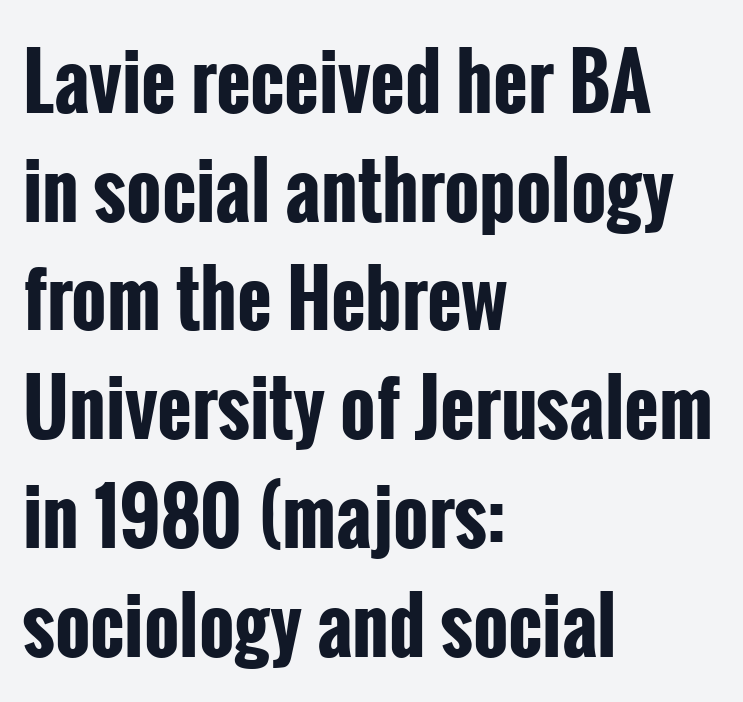
Q: Is the text bold? A: Yes.
Q: Is the text italic (slanted)? A: No, it is upright.
Q: Is the typeface a serif or a sans-serif typeface? A: Sans-serif.
Q: Is the text underlined? A: No.
Q: How is the paragraph aligned? A: Left-aligned.
Q: Is the spacing between letters normal or unusually wide? A: Normal.
Q: Is the spacing between lines tight, normal or loose? A: Normal.
Q: Width (condensed, normal, or wide)? A: Condensed.
Q: Stroke contrast? A: Low.
Q: x-height? A: Medium.
Q: Monospaced? A: No.
